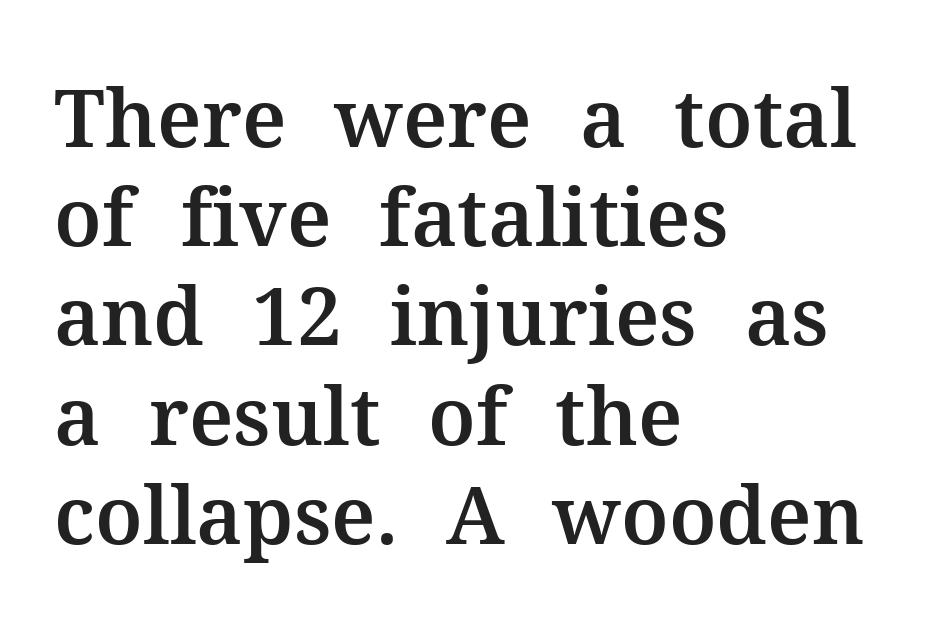
{"serif": "yes", "italic": "no", "width": "normal", "stroke_contrast": "medium", "x_height": "medium", "monospaced": "no", "underline": "no", "align": "left", "line_spacing_ratio": 1.24, "letter_spacing": "normal", "letter_spacing_em": 0.0, "glyph_px": 80}
